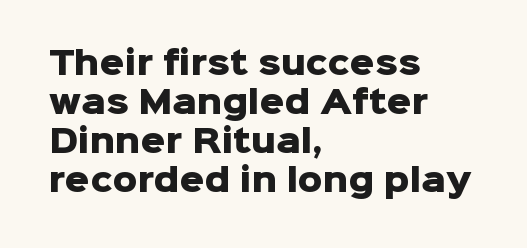
Letters rest on an invisible, unmarked baseline. If you drew a line through each stem, it would be perfectly vertical. The lines sit at an ordinary, default distance from one another. The font family rendered here belongs to the sans-serif group. Characters follow at the spacing the type designer built in. Which margin do the lines hug? The left one — the right edge is uneven.
